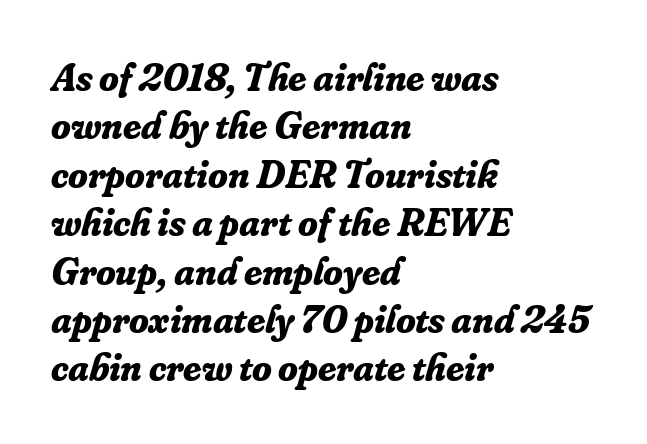
Q: Is the text bold? A: Yes.
Q: Is the text italic (slanted)? A: Yes, it leans right by about 16 degrees.
Q: Is the typeface a serif or a sans-serif typeface? A: Serif.
Q: Is the text underlined? A: No.
Q: How is the paragraph aligned? A: Left-aligned.
Q: Is the spacing between letters normal or unusually wide? A: Normal.
Q: Width (condensed, normal, or wide)? A: Normal.
Q: Stroke contrast? A: Low.
Q: x-height? A: Small.
Q: Monospaced? A: No.
